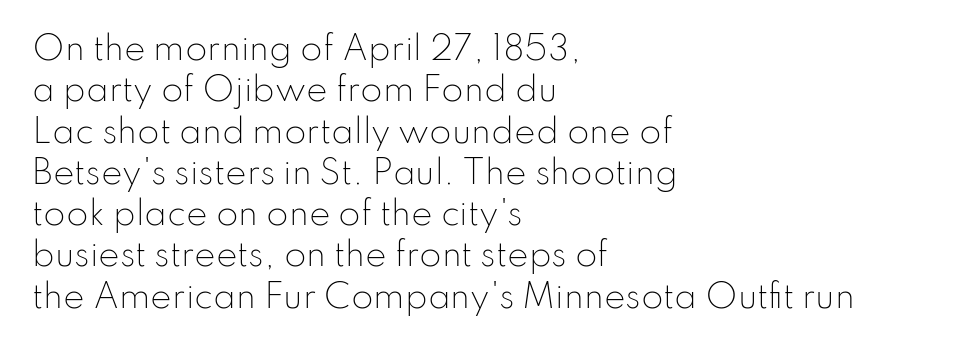
Q: Is the text bold? A: No.
Q: Is the text italic (slanted)? A: No, it is upright.
Q: Is the typeface a serif or a sans-serif typeface? A: Sans-serif.
Q: Is the text underlined? A: No.
Q: How is the paragraph aligned? A: Left-aligned.
Q: Is the spacing between letters normal or unusually wide? A: Normal.
Q: Is the spacing between lines tight, normal or loose? A: Normal.
Q: Width (condensed, normal, or wide)? A: Normal.
Q: Stroke contrast? A: Low.
Q: x-height? A: Small.
Q: Monospaced? A: No.
